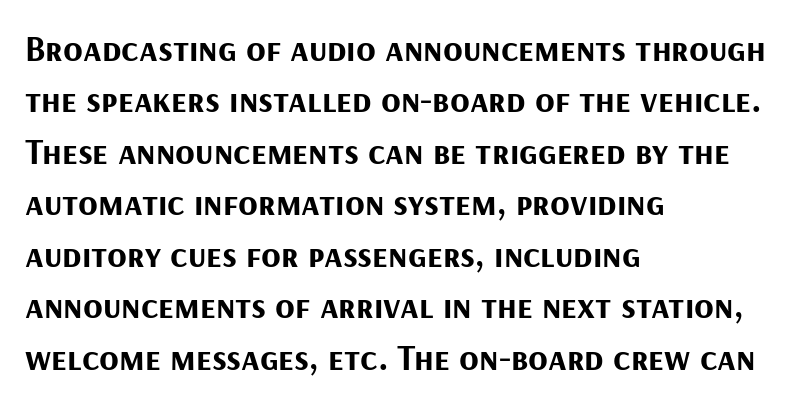
Q: Is the text bold? A: Yes.
Q: Is the text italic (slanted)? A: No, it is upright.
Q: Is the typeface a serif or a sans-serif typeface? A: Sans-serif.
Q: Is the text underlined? A: No.
Q: How is the paragraph aligned? A: Left-aligned.
Q: Is the spacing between letters normal or unusually wide? A: Normal.
Q: Is the spacing between lines tight, normal or loose? A: Normal.
Q: Width (condensed, normal, or wide)? A: Normal.
Q: Stroke contrast? A: Medium.
Q: x-height? A: Medium.
Q: Monospaced? A: No.
